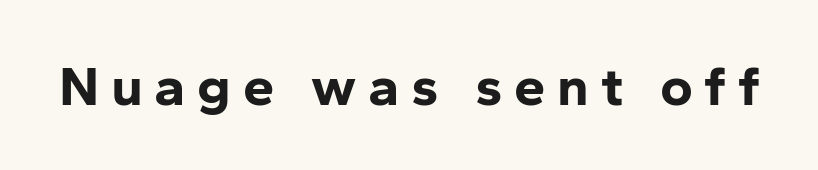
{"serif": "no", "italic": "no", "bold": "yes", "weight": "bold", "width": "normal", "stroke_contrast": "low", "x_height": "medium", "monospaced": "no", "underline": "no", "letter_spacing": "wide", "letter_spacing_em": 0.21, "glyph_px": 56}
